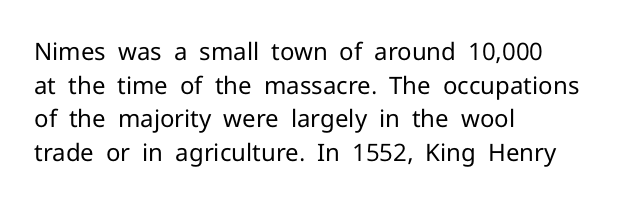
{"italic": "no", "bold": "no", "underline": "no", "align": "left", "line_spacing": "normal", "line_spacing_ratio": 1.4, "letter_spacing": "normal", "letter_spacing_em": 0.0, "glyph_px": 24}
